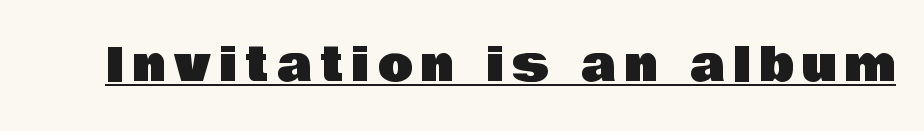
Each letter keeps its own natural width here, so spacing adapts to shape. Notice how the stems are strictly vertical — no italics here. Examine the stroke ends and you'll find no serifs. The string is rendered with underlining switched on.
